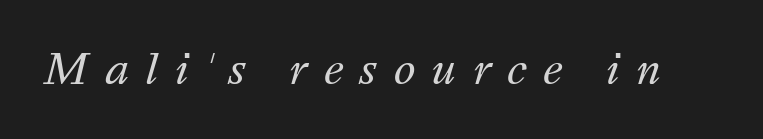
{"italic": "yes", "lean": "right", "slant_degrees": 16, "bold": "no", "weight": "regular", "width": "normal", "stroke_contrast": "medium", "x_height": "medium", "monospaced": "no", "underline": "no", "letter_spacing": "wide", "letter_spacing_em": 0.4, "glyph_px": 41}
